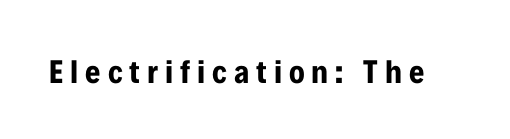
{"serif": "no", "italic": "no", "bold": "yes", "weight": "bold", "width": "condensed", "stroke_contrast": "low", "x_height": "medium", "monospaced": "no", "underline": "no", "letter_spacing": "wide", "letter_spacing_em": 0.21, "glyph_px": 33}
